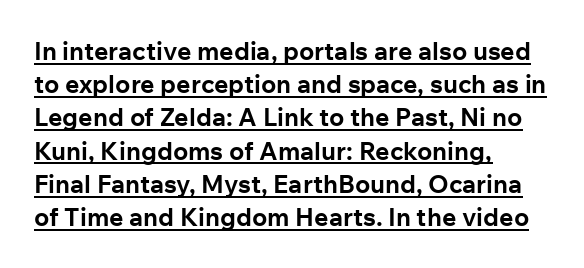
Posture: upright roman. Students, note that the glyphs here touch the page at normal intervals. These lines stack with their left ends in a neat column. The space between consecutive lines is moderate. I'd describe the lettering as bold — thick and assertive. Has an underline been added? It has.
